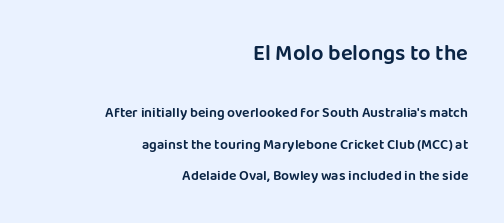
The image shows 22 px text type, upright; set right-aligned, loose line spacing (2.22x), normal letter spacing, not underlined; the first (top) block is 1.57x larger.
